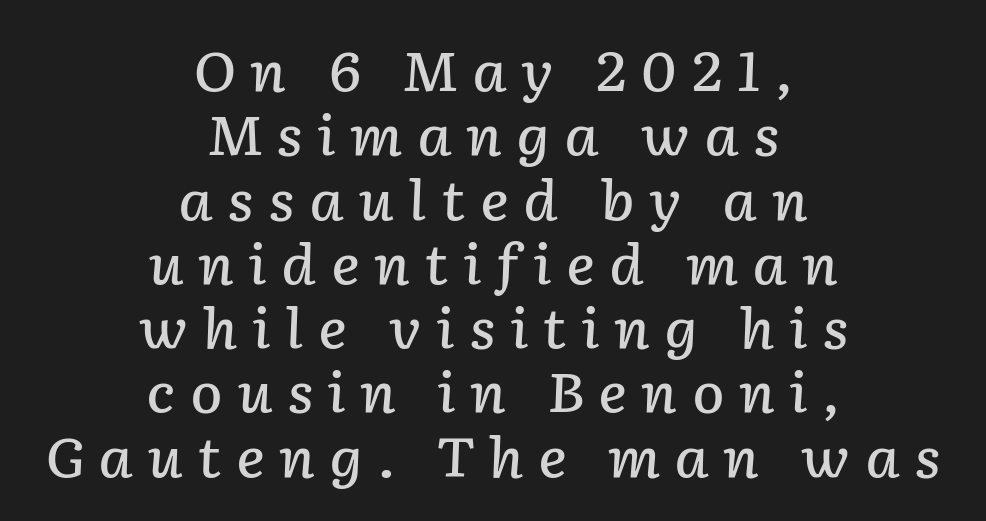
{"italic": "yes", "lean": "right", "slant_degrees": 2, "bold": "semi", "weight": "semibold", "width": "normal", "stroke_contrast": "low", "x_height": "medium", "monospaced": "no", "underline": "no", "align": "center", "line_spacing_ratio": 1.19, "letter_spacing": "wide", "letter_spacing_em": 0.26, "glyph_px": 54}
